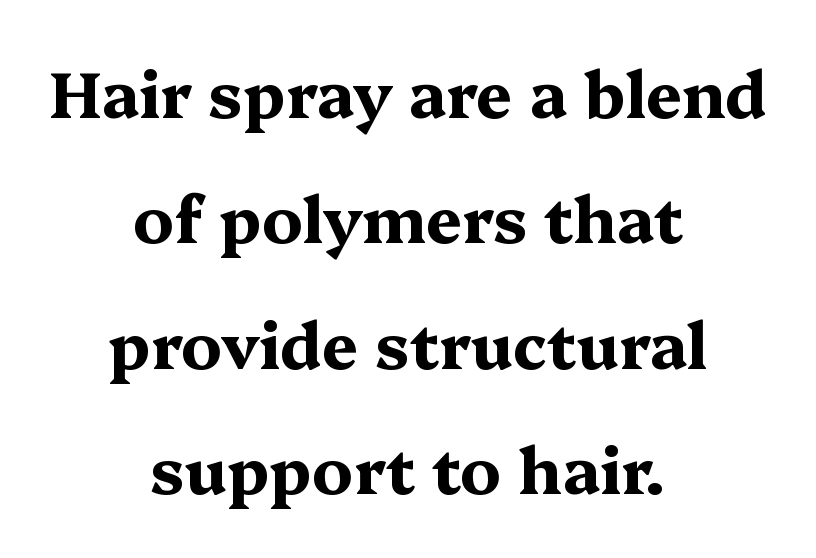
The image shows 64 px bold, wide serif type, upright; set centered, loose line spacing (1.96x), normal letter spacing, not underlined; medium stroke contrast and a medium x-height.
